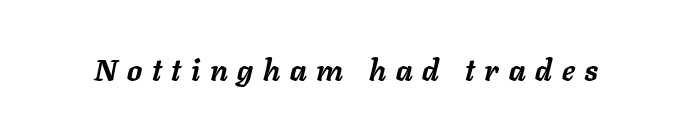
The image shows 30 px semibold type, italic (leaning right); set unusually wide letter spacing (+0.33 em), not underlined; low stroke contrast and a medium x-height.
